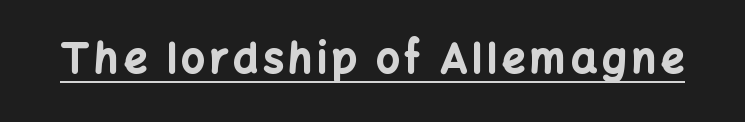
{"serif": "no", "italic": "no", "bold": "yes", "weight": "bold", "width": "normal", "stroke_contrast": "low", "x_height": "medium", "monospaced": "no", "underline": "yes", "glyph_px": 41}
